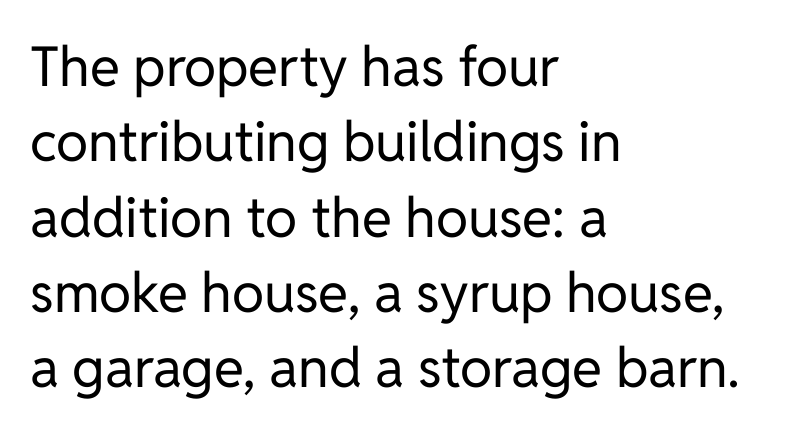
The string is rendered with underlining switched off. The characters display no serif detailing; their extremities are plain. Words appear dense and cohesive because spacing is normal. How would I describe the line gaps? Plain and ordinary.
